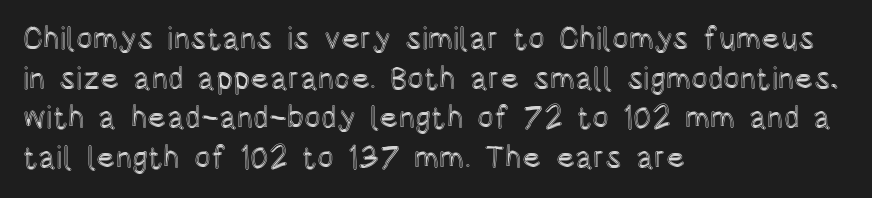
You could call the tracking neutral — neither tight nor loose. Vertically, the passage feels balanced, rows spaced as you'd expect. Visually the block forms a straight wall on the left and a jagged coastline on the right. You could not count columns in this text — the font is proportionally spaced. Descender tails drop into unmarked territory.
